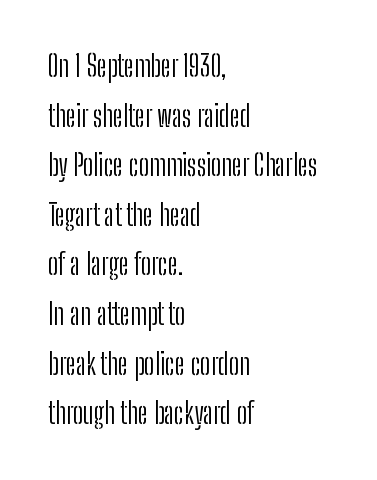
The image shows 29 px light, condensed sans-serif type, upright; set left-aligned, line spacing 1.71x, normal letter spacing, not underlined; low stroke contrast and a medium x-height.
